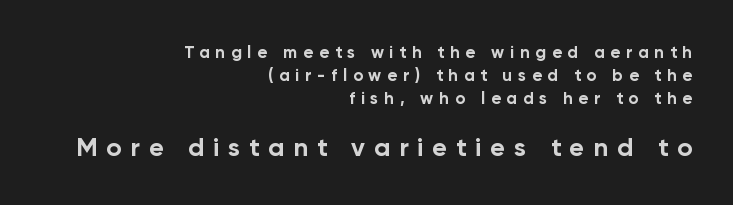
The image shows 26 px bold type, upright; set right-aligned, normal line spacing (1.34x), unusually wide letter spacing (+0.34 em), not underlined; the second (bottom) block is 1.53x larger.
